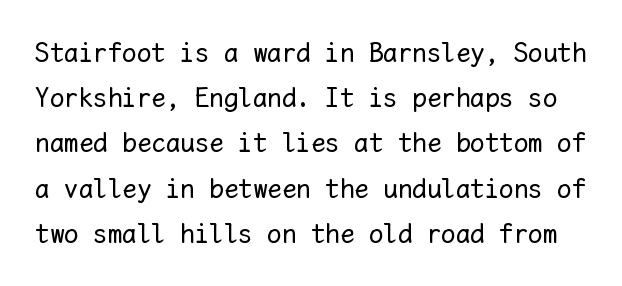
The image shows 29 px regular-weight type, upright, monospaced; set normal line spacing (1.56x), normal letter spacing, not underlined; low stroke contrast and a medium x-height.
